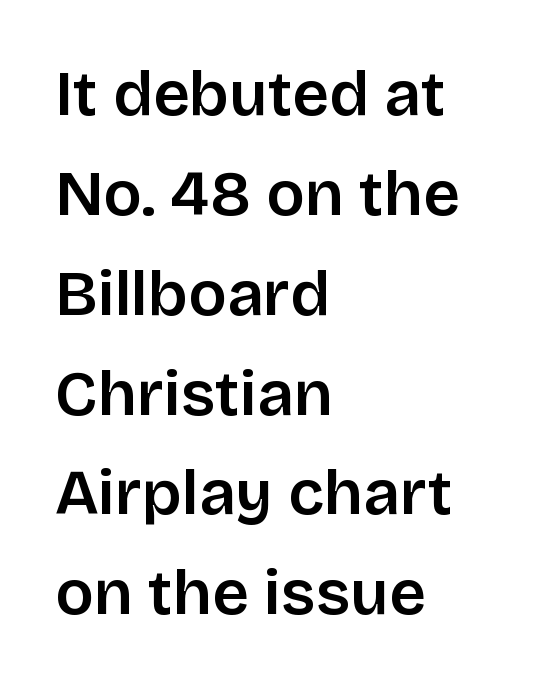
Q: Is the text italic (slanted)? A: No, it is upright.
Q: Is the typeface a serif or a sans-serif typeface? A: Sans-serif.
Q: Is the text underlined? A: No.
Q: How is the paragraph aligned? A: Left-aligned.
Q: Is the spacing between letters normal or unusually wide? A: Normal.
Q: Is the spacing between lines tight, normal or loose? A: Normal.
Q: Width (condensed, normal, or wide)? A: Normal.
Q: Stroke contrast? A: Low.
Q: x-height? A: Large.
Q: Monospaced? A: No.
